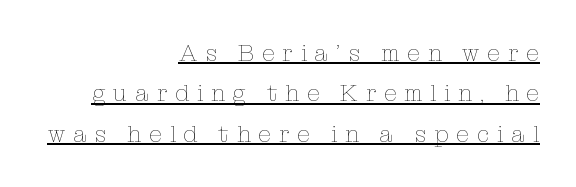
The face looks like a standard text weight, possibly lighter. Where is the straight margin? On the right. The passage shown stacks its lines at a standard gap. The font's upright variant was chosen for this text.
